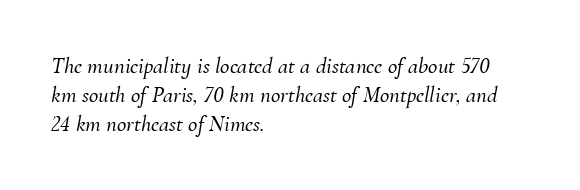
The rendering uses a moderate line-height, typical for paragraphs. The ragged edge is on the right, which tells us the setting is flush left. Quick note: italic. The gap between lines stays unmarked. Nothing unusual about the tracking: characters are spaced as the font intends.
